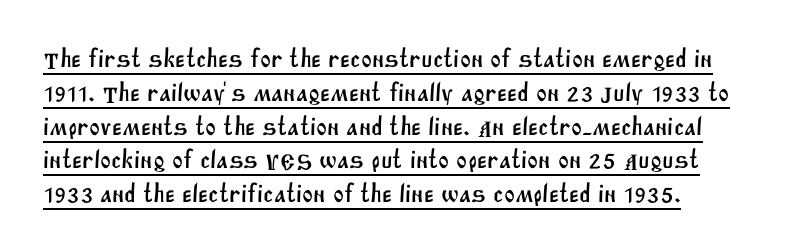
Q: Is the text underlined? A: Yes.
Q: How is the paragraph aligned? A: Left-aligned.
Q: Is the spacing between letters normal or unusually wide? A: Normal.
Q: Is the spacing between lines tight, normal or loose? A: Normal.
